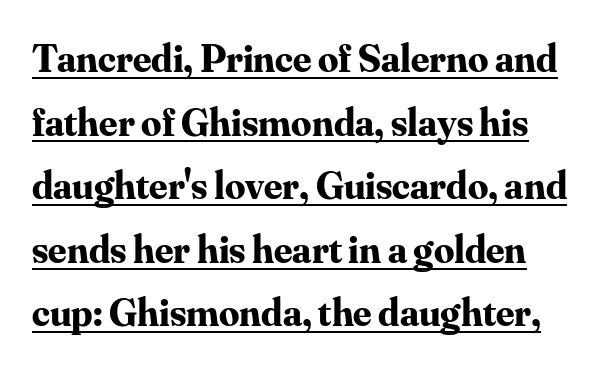
{"serif": "yes", "italic": "no", "bold": "yes", "weight": "bold", "width": "normal", "stroke_contrast": "medium", "x_height": "small", "monospaced": "no", "underline": "yes", "line_spacing": "normal", "line_spacing_ratio": 1.59, "letter_spacing": "normal", "letter_spacing_em": 0.0, "glyph_px": 40}
